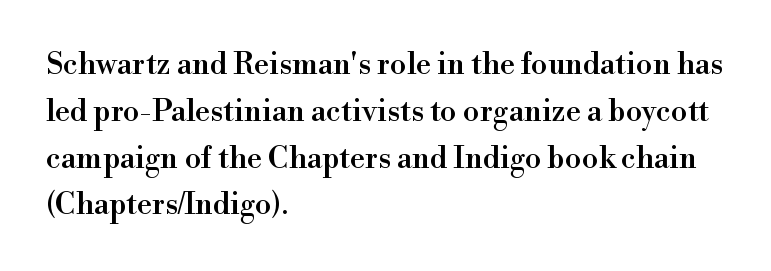
Q: Is the text italic (slanted)? A: No, it is upright.
Q: Is the typeface a serif or a sans-serif typeface? A: Serif.
Q: Is the text underlined? A: No.
Q: How is the paragraph aligned? A: Left-aligned.
Q: Is the spacing between letters normal or unusually wide? A: Normal.
Q: Is the spacing between lines tight, normal or loose? A: Normal.
Q: Width (condensed, normal, or wide)? A: Normal.
Q: x-height? A: Small.
Q: Monospaced? A: No.
